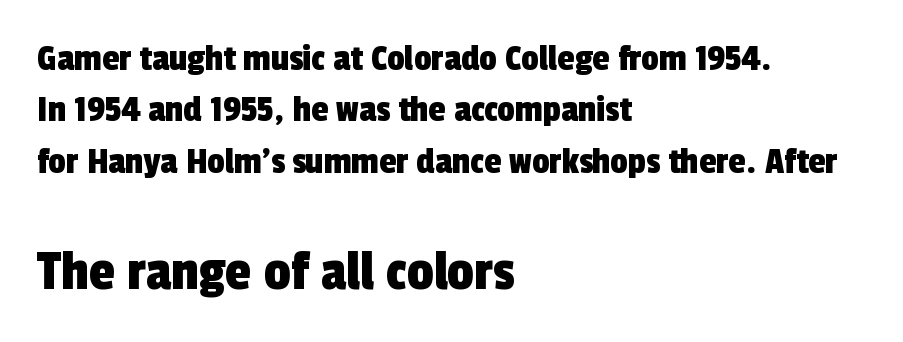
{"serif": "no", "width": "condensed", "x_height": "medium", "monospaced": "no", "underline": "no", "align": "left", "line_spacing": "normal", "line_spacing_ratio": 1.32, "letter_spacing": "normal", "letter_spacing_em": 0.0, "larger_block": "second", "size_ratio": 1.51, "glyph_px": 59}
